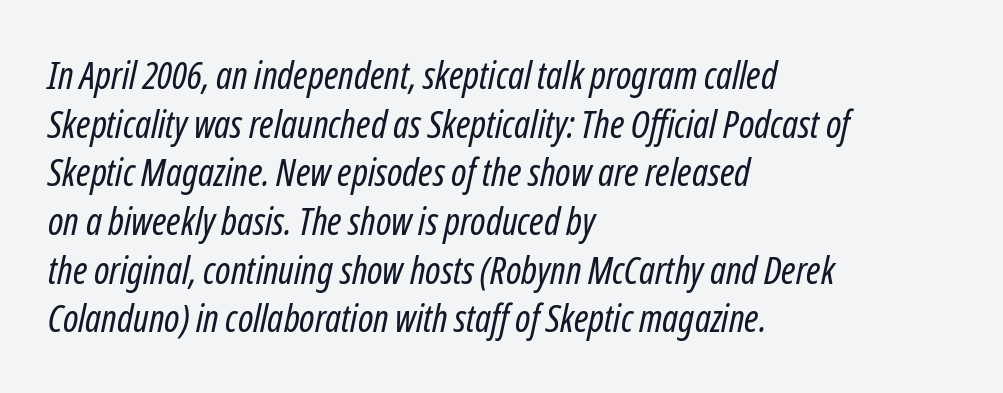
Q: Is the text bold? A: No.
Q: Is the text italic (slanted)? A: Yes, it leans right by about 12 degrees.
Q: Is the text underlined? A: No.
Q: How is the paragraph aligned? A: Left-aligned.
Q: Is the spacing between letters normal or unusually wide? A: Normal.
Q: Is the spacing between lines tight, normal or loose? A: Normal.
Q: Width (condensed, normal, or wide)? A: Condensed.
Q: Stroke contrast? A: Low.
Q: x-height? A: Medium.
Q: Monospaced? A: No.
